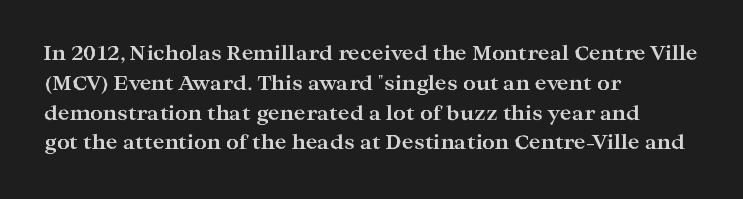
The image shows 20 px bold type, upright; set left-aligned, normal line spacing (1.49x), normal letter spacing, not underlined.
